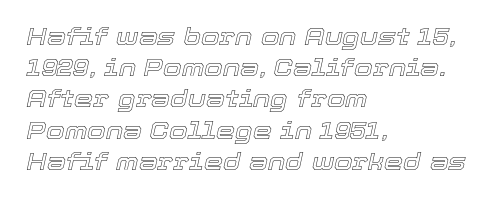
The image shows 24 px text type, italic (leaning right); set left-aligned, normal line spacing (1.3x), normal letter spacing, not underlined.
